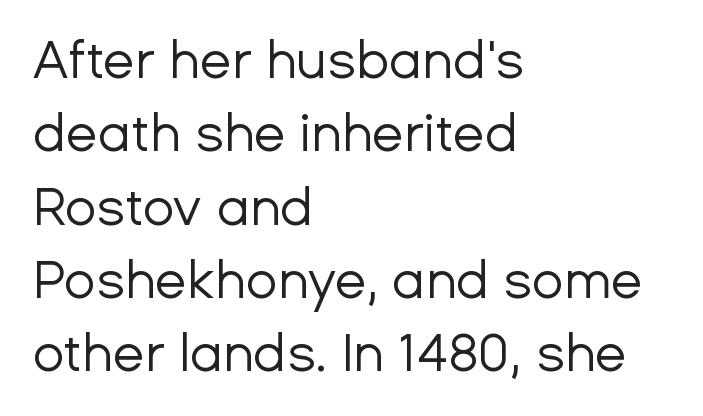
It's the straight-up-and-down kind of type. Stems and bowls with no extra thickness — not bold. You could call the tracking neutral — neither tight nor loose. Look at the bottom of the vertical strokes: they stop flat, with no serifs. This sample is left-justified, so line endings fall wherever the words run out.
